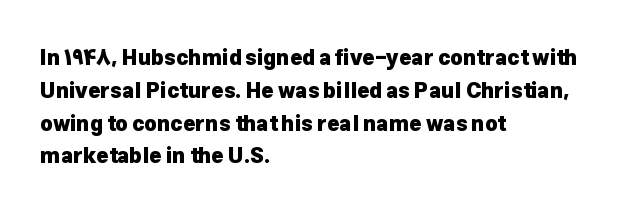
{"italic": "no", "bold": "yes", "underline": "no", "align": "left", "line_spacing": "normal", "line_spacing_ratio": 1.56, "letter_spacing": "normal", "letter_spacing_em": 0.0, "glyph_px": 21}
